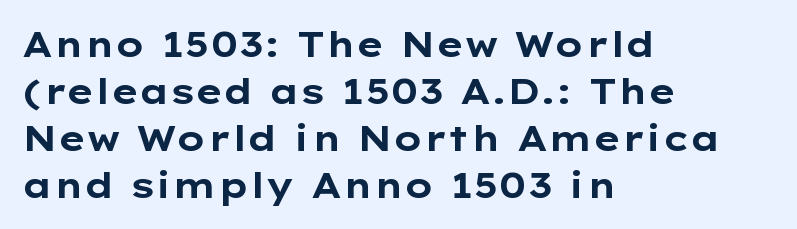
{"serif": "no", "italic": "no", "bold": "yes", "weight": "bold", "width": "wide", "stroke_contrast": "low", "x_height": "medium", "monospaced": "no", "underline": "no", "align": "left", "line_spacing": "normal", "line_spacing_ratio": 1.34, "letter_spacing": "normal", "letter_spacing_em": 0.0, "glyph_px": 35}
